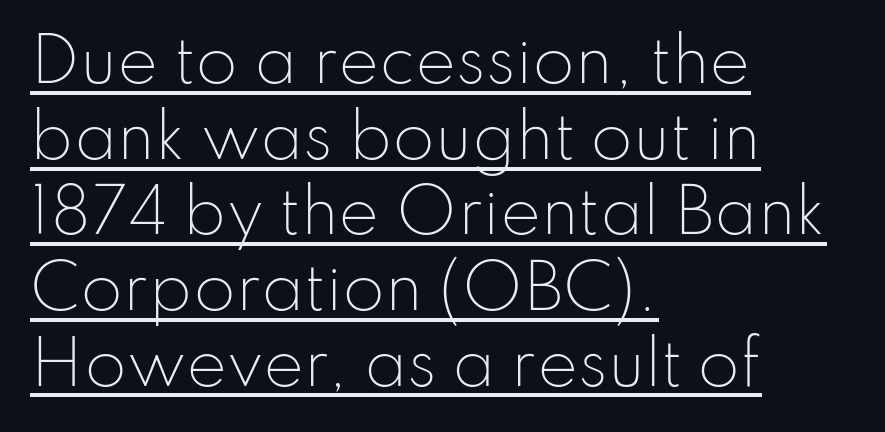
Q: Is the text bold? A: No.
Q: Is the text italic (slanted)? A: No, it is upright.
Q: Is the typeface a serif or a sans-serif typeface? A: Sans-serif.
Q: Is the text underlined? A: Yes.
Q: How is the paragraph aligned? A: Left-aligned.
Q: Is the spacing between letters normal or unusually wide? A: Normal.
Q: Width (condensed, normal, or wide)? A: Normal.
Q: Stroke contrast? A: Low.
Q: x-height? A: Small.
Q: Monospaced? A: No.
